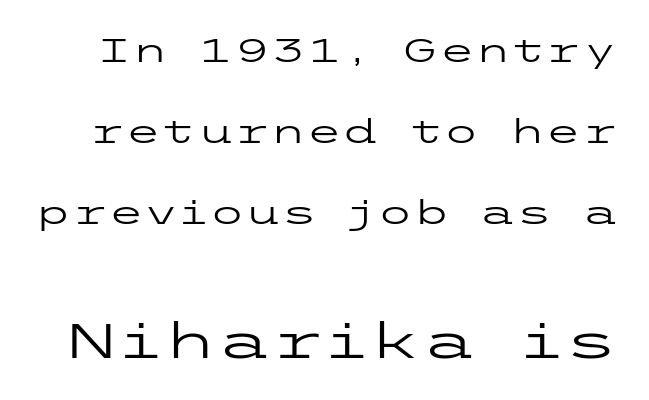
The image shows 49 px regular-weight, wide sans-serif type, upright; set loose line spacing (2.45x), normal letter spacing, not underlined; the second (bottom) block is 1.48x larger; low stroke contrast and a medium x-height.
